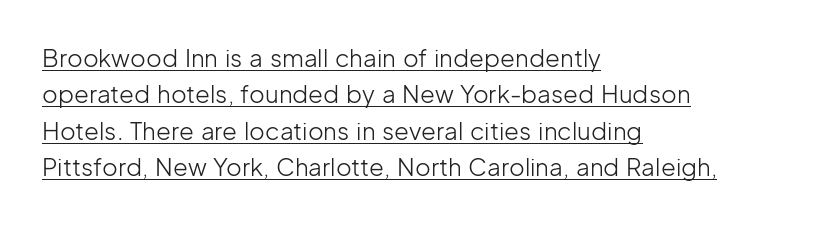
{"italic": "no", "bold": "no", "underline": "yes", "align": "left", "line_spacing": "normal", "line_spacing_ratio": 1.52, "letter_spacing": "normal", "letter_spacing_em": 0.0, "glyph_px": 24}
